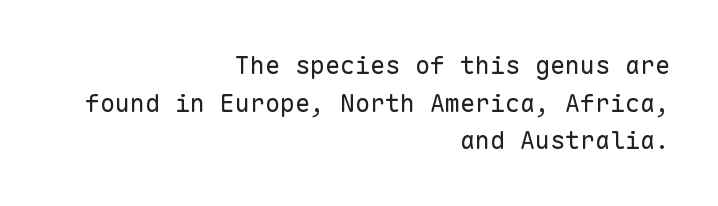
The area under the type is left untouched. Layout note: lines flush right. You could call the tracking neutral — neither tight nor loose. The weight tops out at a normal text grade. The letters stand straight up with perfectly vertical stems. The vertical gap from one line to the next is medium.
